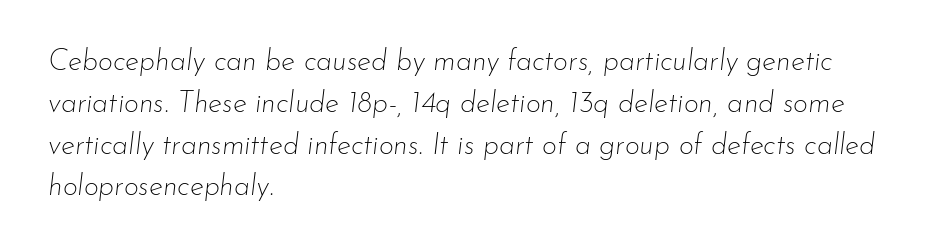
{"italic": "yes", "lean": "right", "slant_degrees": 7, "bold": "no", "weight": "thin", "width": "normal", "stroke_contrast": "low", "x_height": "small", "monospaced": "no", "underline": "no", "align": "left", "line_spacing": "normal", "line_spacing_ratio": 1.44, "letter_spacing": "normal", "letter_spacing_em": 0.0, "glyph_px": 29}
